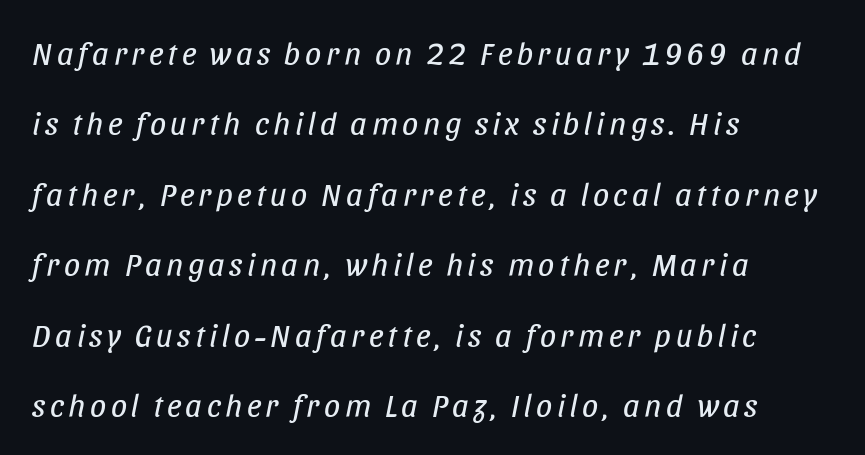
The image shows 32 px regular-weight, condensed type, italic (leaning right); set left-aligned, loose line spacing (2.2x), not underlined; low stroke contrast and a large x-height.
